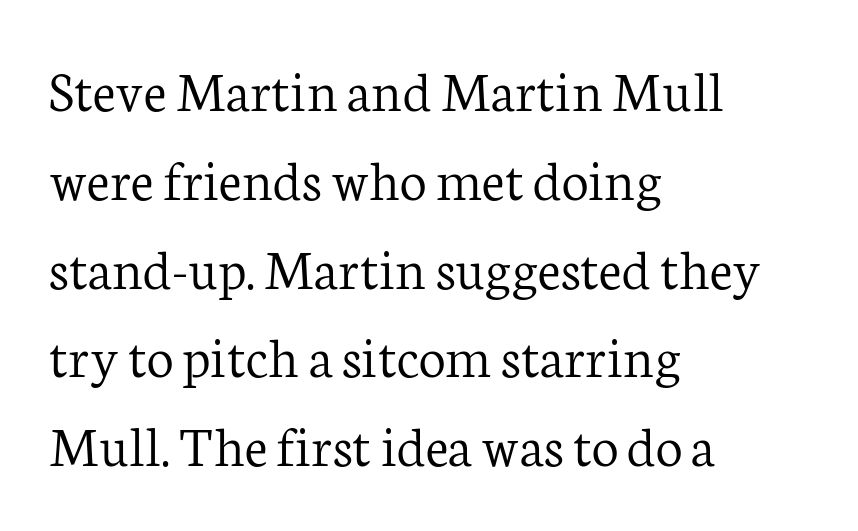
Q: Is the text bold? A: No.
Q: Is the text italic (slanted)? A: No, it is upright.
Q: Is the typeface a serif or a sans-serif typeface? A: Serif.
Q: Is the text underlined? A: No.
Q: How is the paragraph aligned? A: Left-aligned.
Q: Is the spacing between letters normal or unusually wide? A: Normal.
Q: Is the spacing between lines tight, normal or loose? A: Normal.
Q: Width (condensed, normal, or wide)? A: Normal.
Q: Stroke contrast? A: Low.
Q: x-height? A: Medium.
Q: Monospaced? A: No.
